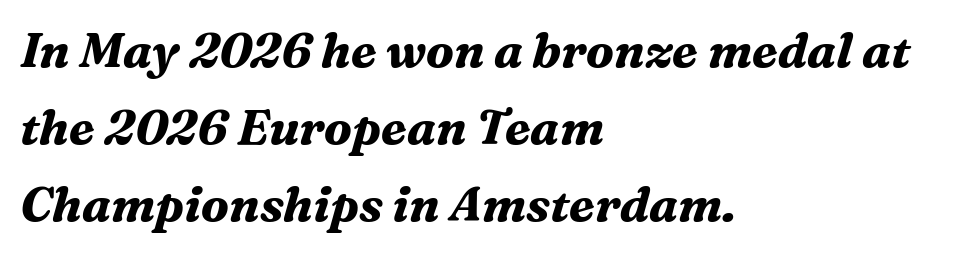
Q: Is the text bold? A: Yes.
Q: Is the text italic (slanted)? A: Yes, it leans right by about 16 degrees.
Q: Is the typeface a serif or a sans-serif typeface? A: Serif.
Q: Is the text underlined? A: No.
Q: How is the paragraph aligned? A: Left-aligned.
Q: Is the spacing between letters normal or unusually wide? A: Normal.
Q: Is the spacing between lines tight, normal or loose? A: Normal.
Q: Width (condensed, normal, or wide)? A: Normal.
Q: Stroke contrast? A: Medium.
Q: x-height? A: Medium.
Q: Monospaced? A: No.
